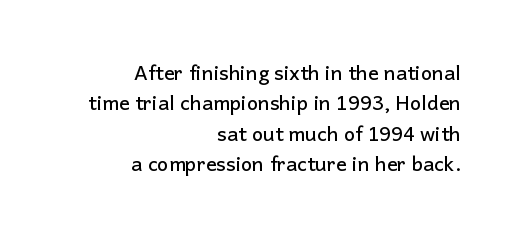
{"italic": "no", "underline": "no", "align": "right", "line_spacing": "normal", "line_spacing_ratio": 1.52, "letter_spacing": "normal", "letter_spacing_em": 0.0, "glyph_px": 20}
